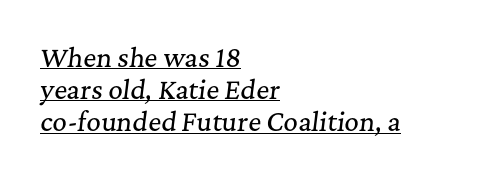
Q: Is the text italic (slanted)? A: Yes, it leans right by about 7 degrees.
Q: Is the text underlined? A: Yes.
Q: How is the paragraph aligned? A: Left-aligned.
Q: Is the spacing between letters normal or unusually wide? A: Normal.
Q: Is the spacing between lines tight, normal or loose? A: Normal.
